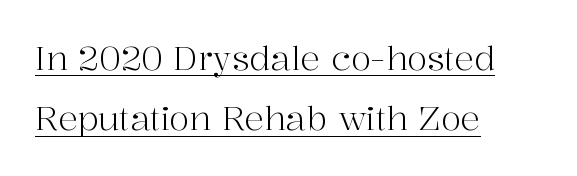
Q: Is the text bold? A: No.
Q: Is the text italic (slanted)? A: No, it is upright.
Q: Is the typeface a serif or a sans-serif typeface? A: Serif.
Q: Is the text underlined? A: Yes.
Q: How is the paragraph aligned? A: Left-aligned.
Q: Is the spacing between letters normal or unusually wide? A: Normal.
Q: Width (condensed, normal, or wide)? A: Normal.
Q: Stroke contrast? A: High.
Q: x-height? A: Medium.
Q: Monospaced? A: No.
